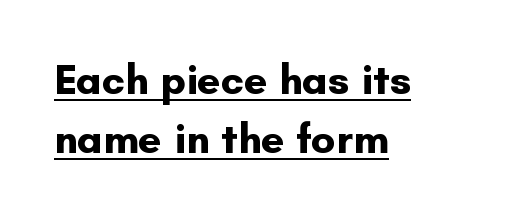
The glyphs are accompanied by a horizontal stroke just below them. Every character sits straight up, as roman type does. Does the type have serifs? No, each stem ends abruptly. Varying glyph widths throughout — classic text-font behaviour. All the whitespace from short lines collects on the right. If you measured baseline to baseline, you'd find a middling distance.
